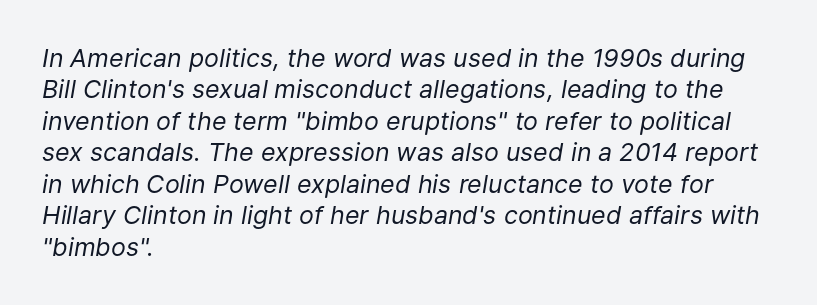
Q: Is the text bold? A: No.
Q: Is the text italic (slanted)? A: Yes, it leans right by about 9 degrees.
Q: Is the text underlined? A: No.
Q: How is the paragraph aligned? A: Left-aligned.
Q: Is the spacing between letters normal or unusually wide? A: Normal.
Q: Is the spacing between lines tight, normal or loose? A: Normal.
